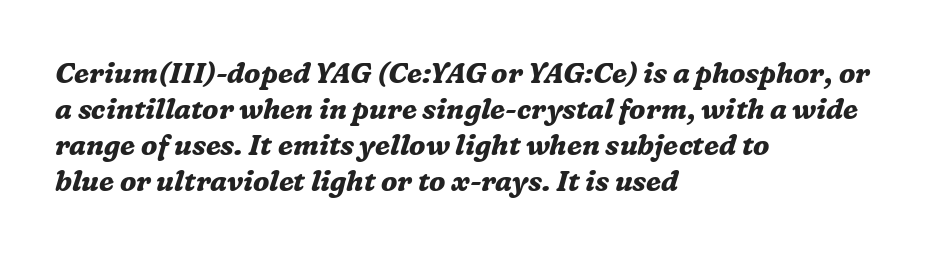
{"serif": "yes", "italic": "yes", "lean": "right", "slant_degrees": 16, "bold": "yes", "weight": "bold", "width": "normal", "stroke_contrast": "medium", "x_height": "medium", "monospaced": "no", "underline": "no", "align": "left", "line_spacing": "normal", "line_spacing_ratio": 1.29, "letter_spacing": "normal", "letter_spacing_em": 0.0, "glyph_px": 28}
